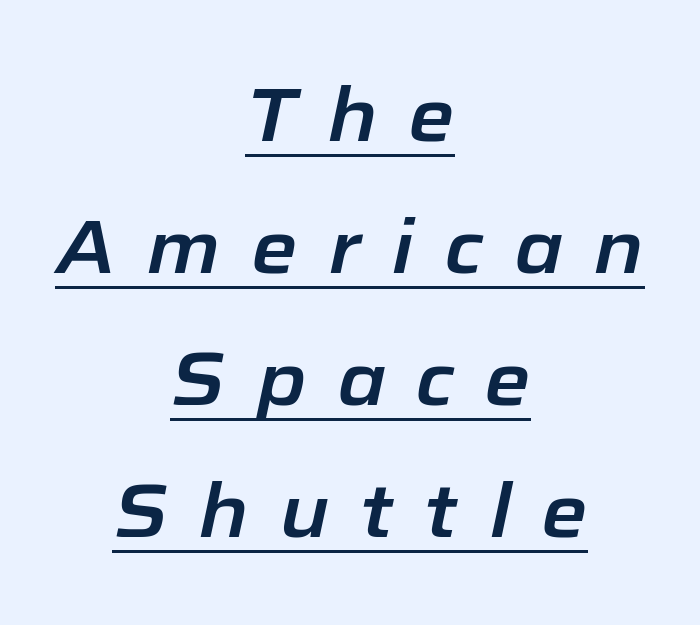
The image shows 75 px text type, italic (leaning right); set centered, line spacing 1.76x, unusually wide letter spacing (+0.41 em), underlined; low stroke contrast and a medium x-height.
